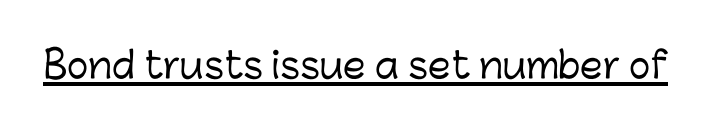
The image shows 36 px sans-serif type, upright; set normal letter spacing, underlined; low stroke contrast and a medium x-height.
